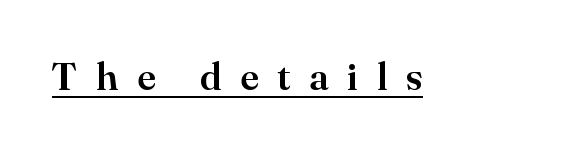
Q: Is the text italic (slanted)? A: No, it is upright.
Q: Is the typeface a serif or a sans-serif typeface? A: Serif.
Q: Is the text underlined? A: Yes.
Q: Is the spacing between letters normal or unusually wide? A: Unusually wide.
Q: Width (condensed, normal, or wide)? A: Normal.
Q: Stroke contrast? A: High.
Q: x-height? A: Small.
Q: Monospaced? A: No.
